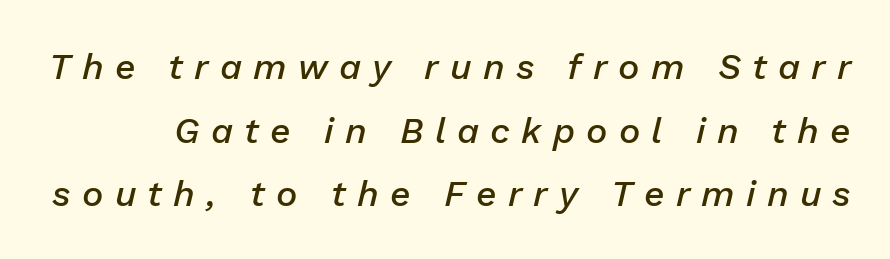
{"italic": "yes", "lean": "right", "slant_degrees": 13, "bold": "semi", "weight": "semibold", "width": "normal", "stroke_contrast": "low", "x_height": "medium", "monospaced": "no", "underline": "no", "line_spacing_ratio": 1.77, "letter_spacing": "wide", "letter_spacing_em": 0.31, "glyph_px": 36}
